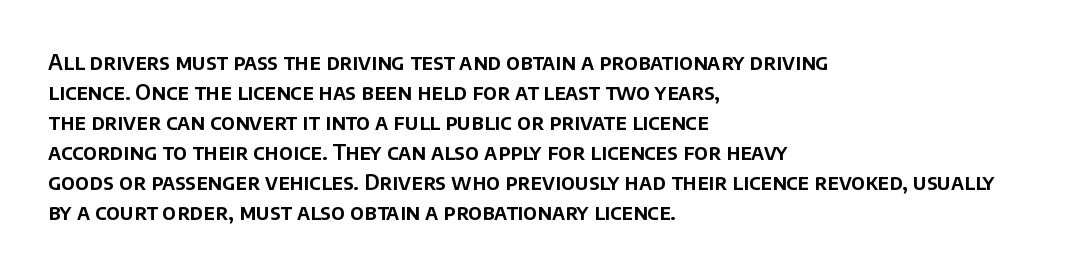
The image shows 21 px text type, upright; set left-aligned, normal line spacing (1.43x), normal letter spacing, not underlined.
